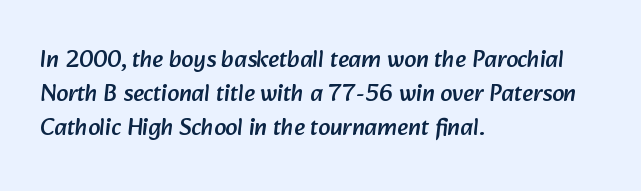
{"underline": "no", "align": "left", "line_spacing": "normal", "line_spacing_ratio": 1.42, "letter_spacing": "normal", "letter_spacing_em": 0.0, "glyph_px": 24}
